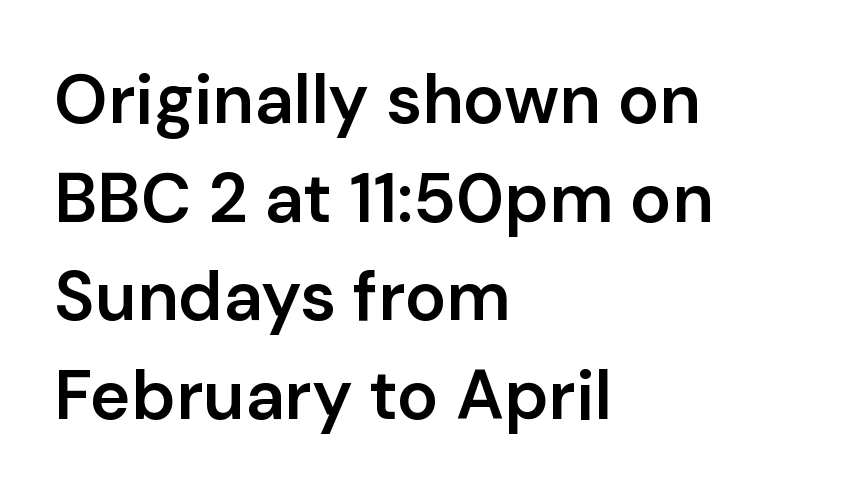
{"serif": "no", "italic": "no", "bold": "semi", "weight": "semibold", "width": "normal", "stroke_contrast": "low", "x_height": "medium", "monospaced": "no", "underline": "no", "align": "left", "line_spacing": "normal", "line_spacing_ratio": 1.43, "letter_spacing": "normal", "letter_spacing_em": 0.0, "glyph_px": 69}
